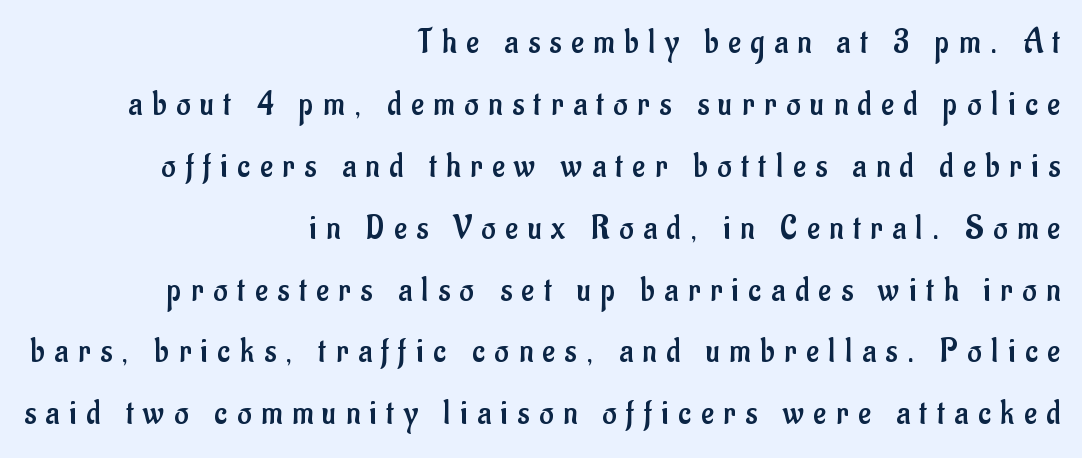
The image shows 34 px regular-weight, condensed sans-serif type, upright; set right-aligned, line spacing 1.82x, unusually wide letter spacing (+0.29 em), not underlined; low stroke contrast and a small x-height.
